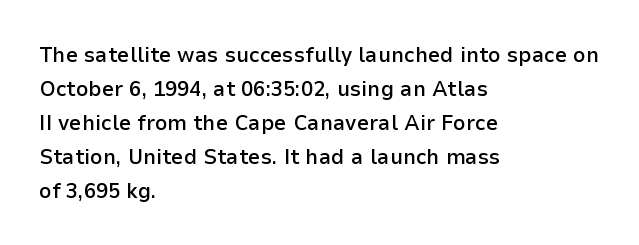
{"italic": "no", "bold": "semi", "underline": "no", "align": "left", "line_spacing": "normal", "line_spacing_ratio": 1.54, "letter_spacing": "normal", "letter_spacing_em": 0.0, "glyph_px": 22}
